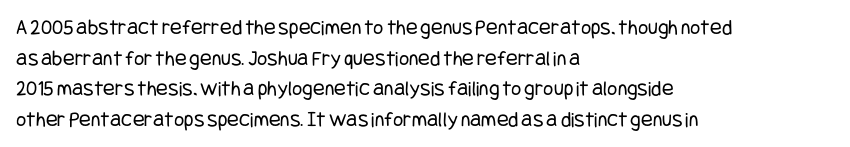
Here the glyphs are tracked normally, forming tight word shapes. This sample keeps an unexceptional amount of space between lines. Every character sits straight up, as roman type does. Each stroke keeps to a modest, everyday thickness or less. This rendering uses left alignment, leaving the right contour irregular. Descenders are the only things crossing below the line.
